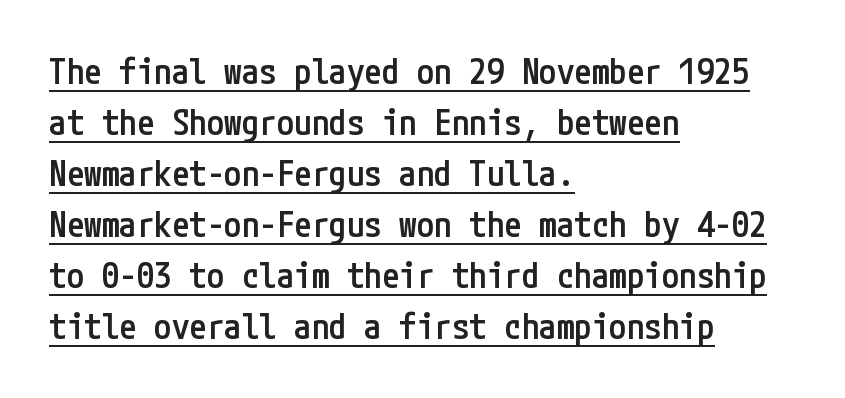
{"serif": "no", "italic": "no", "bold": "semi", "weight": "semibold", "width": "condensed", "stroke_contrast": "low", "x_height": "medium", "underline": "yes", "align": "left", "line_spacing": "normal", "line_spacing_ratio": 1.46, "letter_spacing": "normal", "letter_spacing_em": 0.0, "glyph_px": 35}
